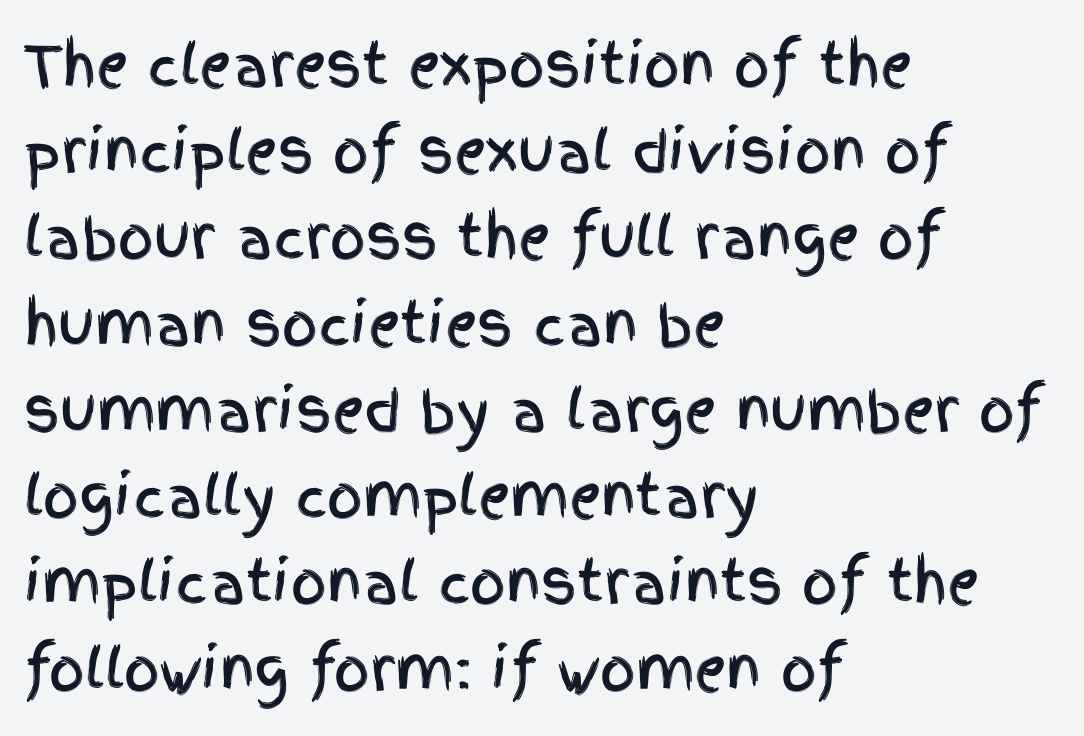
{"serif": "no", "italic": "no", "width": "condensed", "x_height": "large", "monospaced": "no", "underline": "no", "align": "left", "line_spacing": "normal", "line_spacing_ratio": 1.54, "letter_spacing": "normal", "letter_spacing_em": 0.0, "glyph_px": 56}
